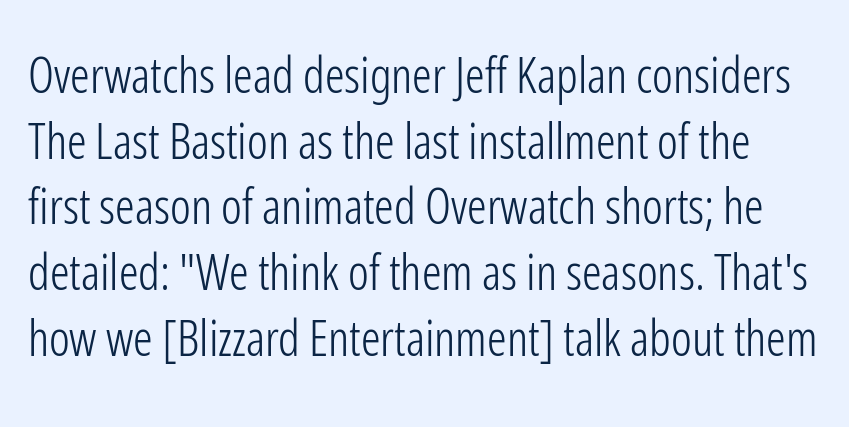
Looks like regular typesetting: each glyph gets only the width it needs. Does the lettering tilt? It doesn't — this is upright. The passage shown is not underscored anywhere. The glyphs in this specimen are sans serif. Tracking value appears to be zero — textbook default spacing. These glyphs show unthickened strokes, regular width or finer.
